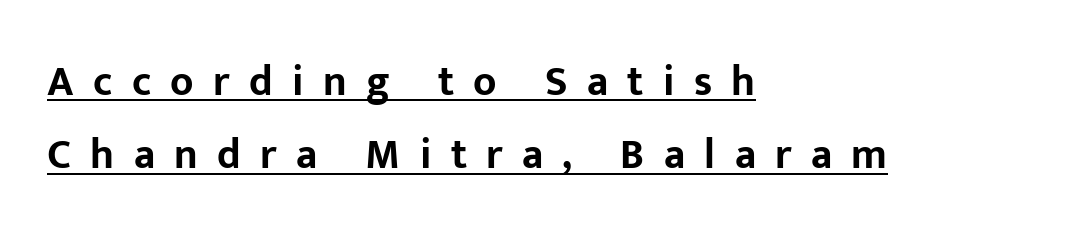
The image shows 42 px bold sans-serif type, upright; set left-aligned, line spacing 1.75x, unusually wide letter spacing (+0.46 em), underlined; low stroke contrast and a medium x-height.
